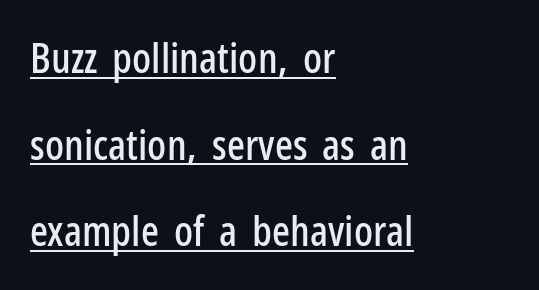
{"serif": "no", "italic": "no", "width": "condensed", "stroke_contrast": "low", "x_height": "medium", "monospaced": "no", "underline": "yes", "align": "left", "line_spacing": "loose", "line_spacing_ratio": 2.06, "letter_spacing": "normal", "letter_spacing_em": 0.0, "glyph_px": 42}
